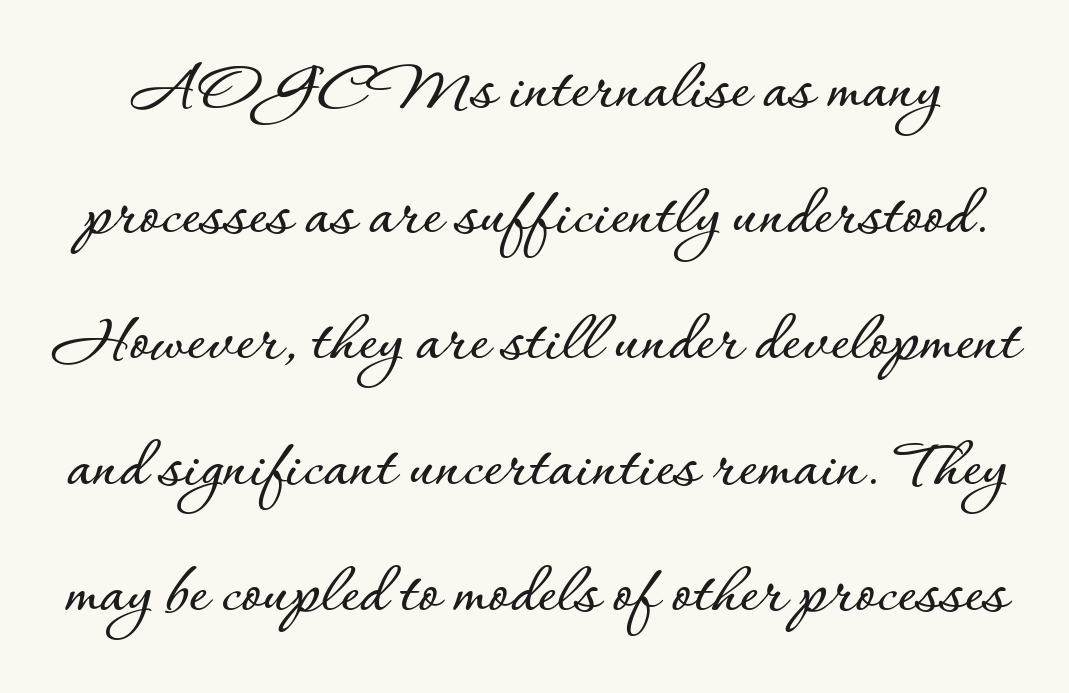
{"width": "normal", "stroke_contrast": "low", "x_height": "small", "monospaced": "no", "underline": "no", "line_spacing_ratio": 1.75, "letter_spacing": "normal", "letter_spacing_em": 0.0, "glyph_px": 72}
